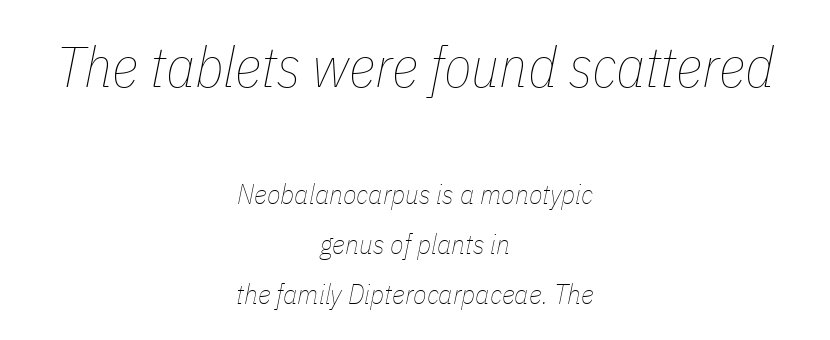
Q: Is the text bold? A: No.
Q: Is the text italic (slanted)? A: Yes, it leans right by about 11 degrees.
Q: Is the text underlined? A: No.
Q: How is the paragraph aligned? A: Centered.
Q: Is the spacing between letters normal or unusually wide? A: Normal.
Q: Which block of text is set in a larger size, the first (top) or the second (bottom)? A: The first (top) one.
Q: Width (condensed, normal, or wide)? A: Condensed.
Q: Stroke contrast? A: Low.
Q: x-height? A: Medium.
Q: Monospaced? A: No.
